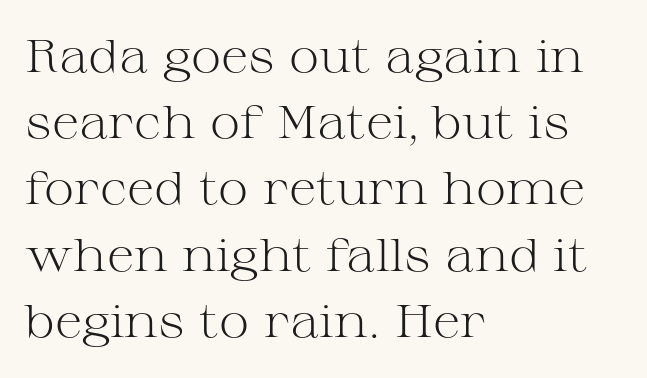
Standard letterfit; no display-style spreading of the glyphs. Horizontal bands of white between lines are of average thickness. The space directly below the letters is spotless. The rendering shows small feet on the letterforms — a serif design. The letters advance in unequal steps, a hallmark of proportional type. The cut favours lightness, reaching ordinary text weight at its darkest.
